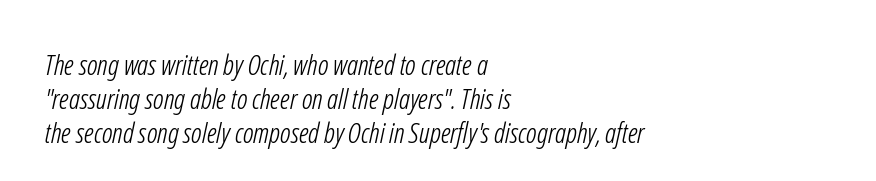
{"serif": "no", "bold": "no", "weight": "light", "width": "condensed", "stroke_contrast": "low", "x_height": "medium", "monospaced": "no", "underline": "no", "align": "left", "line_spacing_ratio": 1.22, "letter_spacing": "normal", "letter_spacing_em": 0.0, "glyph_px": 28}
